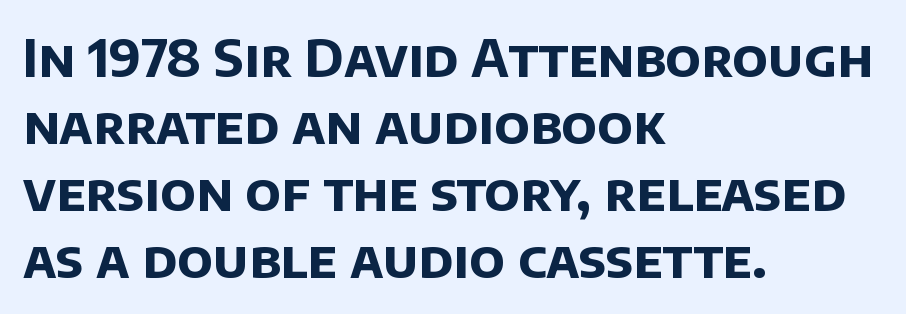
{"serif": "no", "bold": "yes", "weight": "bold", "width": "normal", "stroke_contrast": "low", "x_height": "large", "monospaced": "no", "underline": "no", "align": "left", "line_spacing": "normal", "line_spacing_ratio": 1.29, "letter_spacing": "normal", "letter_spacing_em": 0.0, "glyph_px": 52}
